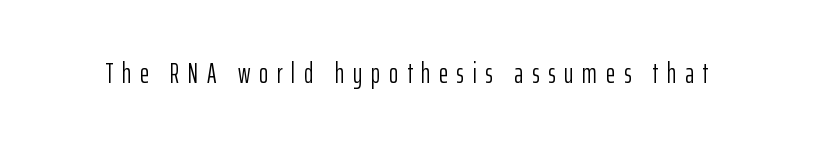
The image shows 28 px light, condensed sans-serif type, upright; set unusually wide letter spacing (+0.31 em), not underlined; low stroke contrast and a medium x-height.
